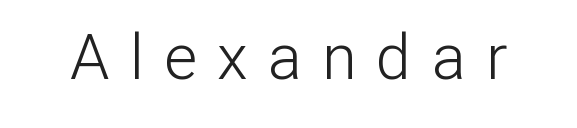
{"serif": "no", "italic": "no", "bold": "no", "weight": "light", "width": "normal", "stroke_contrast": "low", "x_height": "medium", "monospaced": "no", "underline": "no", "letter_spacing": "wide", "letter_spacing_em": 0.32, "glyph_px": 63}
